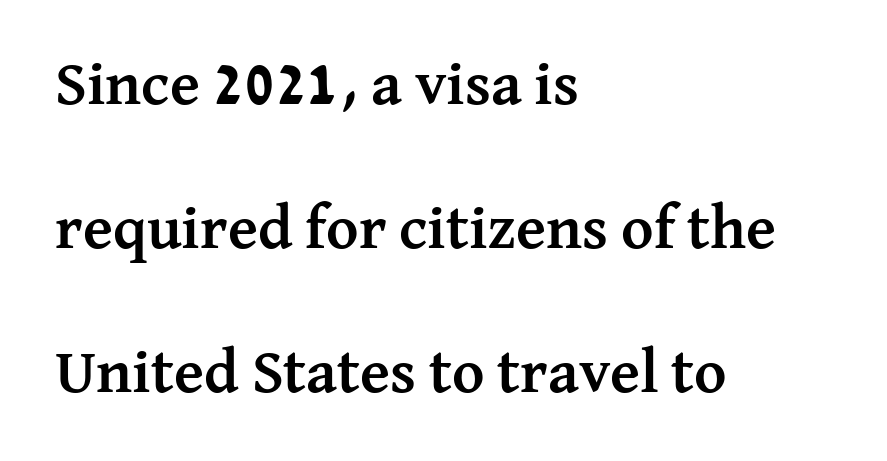
The line texture is even and compact thanks to regular tracking. This sample is left-justified, so line endings fall wherever the words run out. The font family rendered here belongs to the serif group. Spacing verdict: proportional, widths tailored to each character. Ascenders rise straight up at ninety degrees. A typesetter would call this leading open, well beyond the default.
